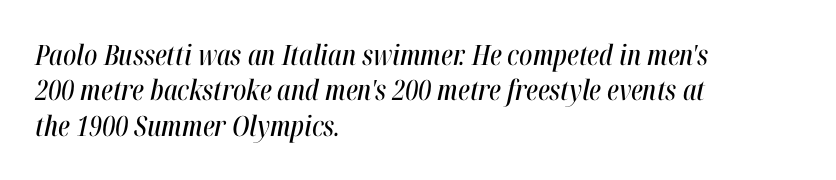
Q: Is the text italic (slanted)? A: Yes, it leans right by about 12 degrees.
Q: Is the text underlined? A: No.
Q: How is the paragraph aligned? A: Left-aligned.
Q: Is the spacing between letters normal or unusually wide? A: Normal.
Q: Is the spacing between lines tight, normal or loose? A: Normal.
Q: Width (condensed, normal, or wide)? A: Condensed.
Q: Stroke contrast? A: High.
Q: x-height? A: Medium.
Q: Monospaced? A: No.
